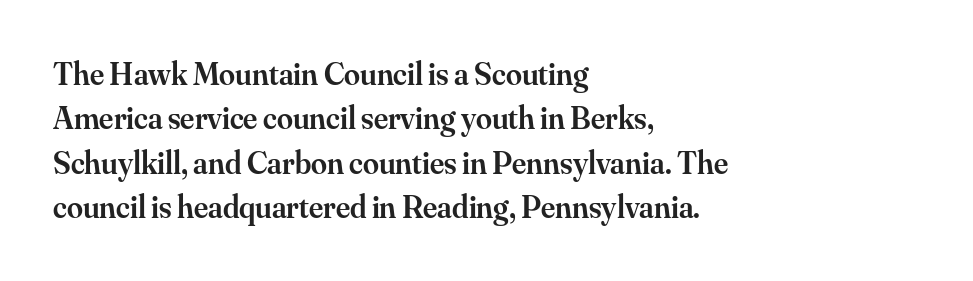
The image shows 32 px semibold serif type, upright; set left-aligned, normal line spacing (1.39x), normal letter spacing, not underlined; medium stroke contrast and a small x-height.
